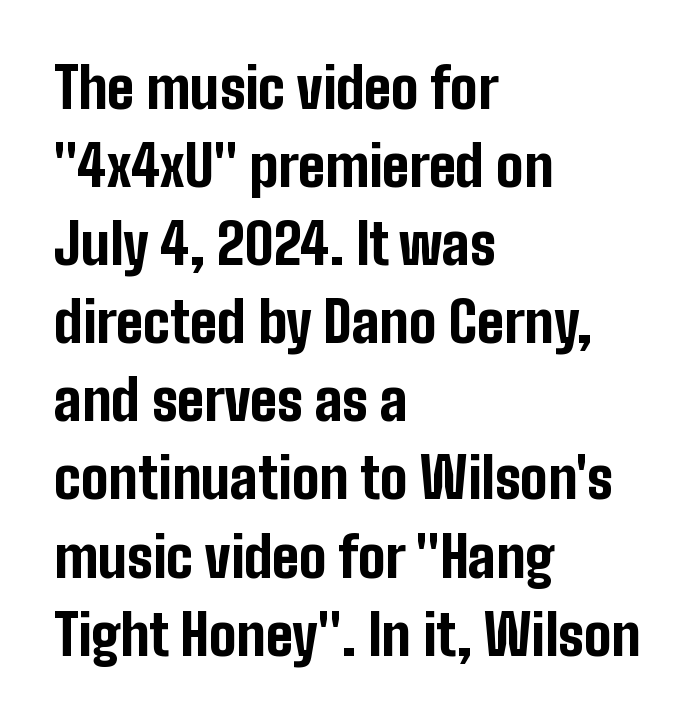
Q: Is the text bold? A: Yes.
Q: Is the text italic (slanted)? A: No, it is upright.
Q: Is the typeface a serif or a sans-serif typeface? A: Sans-serif.
Q: Is the text underlined? A: No.
Q: How is the paragraph aligned? A: Left-aligned.
Q: Is the spacing between letters normal or unusually wide? A: Normal.
Q: Is the spacing between lines tight, normal or loose? A: Normal.
Q: Width (condensed, normal, or wide)? A: Condensed.
Q: Stroke contrast? A: Low.
Q: x-height? A: Medium.
Q: Monospaced? A: No.
